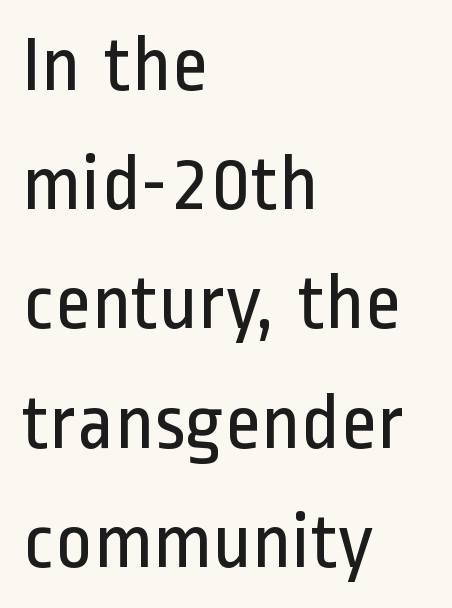
The image shows 80 px regular-weight, condensed sans-serif type, upright; set left-aligned, normal line spacing (1.49x), normal letter spacing, not underlined; low stroke contrast and a medium x-height.
